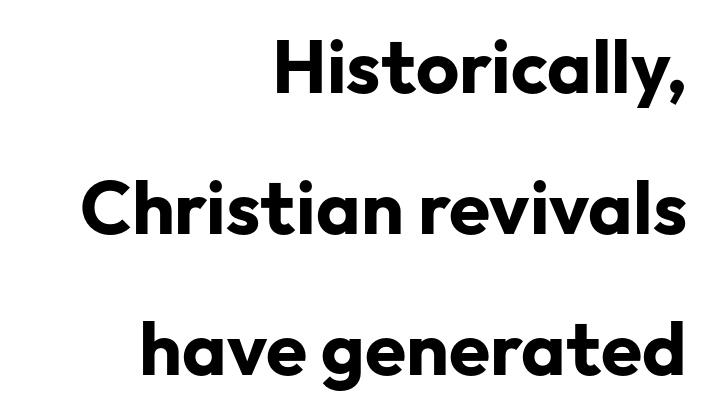
{"serif": "no", "italic": "no", "bold": "yes", "weight": "bold", "width": "normal", "stroke_contrast": "low", "x_height": "medium", "monospaced": "no", "underline": "no", "align": "right", "line_spacing_ratio": 1.88, "letter_spacing": "normal", "letter_spacing_em": 0.0, "glyph_px": 75}
